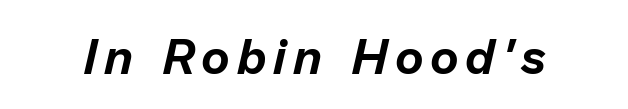
Q: Is the text italic (slanted)? A: Yes, it leans right by about 13 degrees.
Q: Is the text underlined? A: No.
Q: Width (condensed, normal, or wide)? A: Normal.
Q: Stroke contrast? A: Low.
Q: x-height? A: Medium.
Q: Monospaced? A: No.
